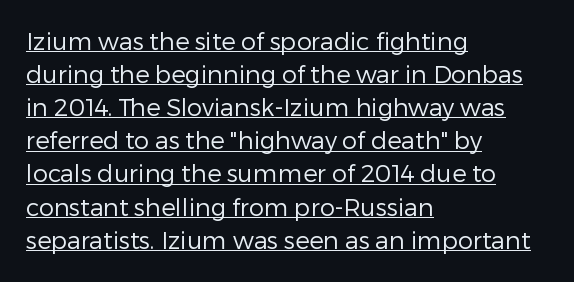
{"italic": "no", "bold": "no", "underline": "yes", "align": "left", "line_spacing": "normal", "line_spacing_ratio": 1.38, "letter_spacing": "normal", "letter_spacing_em": 0.0, "glyph_px": 24}
